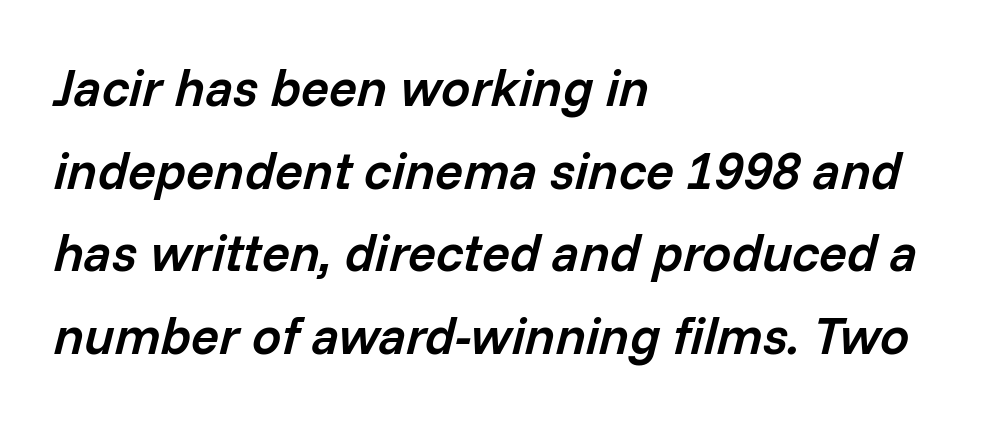
Q: Is the text bold? A: Semi-bold.
Q: Is the text italic (slanted)? A: Yes, it leans right by about 14 degrees.
Q: Is the text underlined? A: No.
Q: How is the paragraph aligned? A: Left-aligned.
Q: Is the spacing between letters normal or unusually wide? A: Normal.
Q: Is the spacing between lines tight, normal or loose? A: Normal.
Q: Width (condensed, normal, or wide)? A: Normal.
Q: Stroke contrast? A: Low.
Q: x-height? A: Medium.
Q: Monospaced? A: No.
